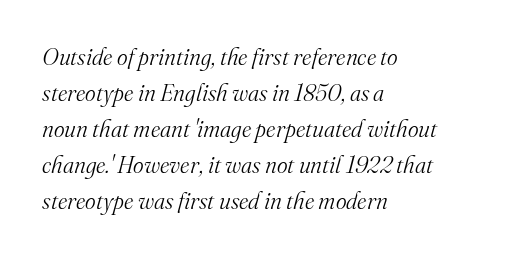
In terms of letterspacing, this is plain default setting. Decoration check: the copy has no underline. Nothing heavy about these letters — not bold at all. Regular leading. Leftover space on each line is placed entirely after the last word.
